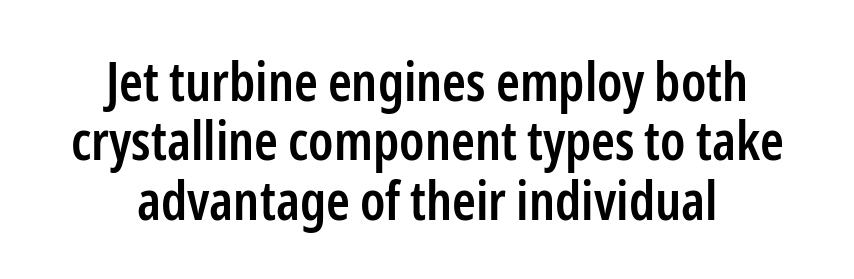
{"serif": "no", "italic": "no", "bold": "semi", "weight": "semibold", "width": "condensed", "stroke_contrast": "low", "x_height": "medium", "monospaced": "no", "underline": "no", "align": "center", "line_spacing": "tight", "line_spacing_ratio": 1.1, "letter_spacing": "normal", "letter_spacing_em": 0.0, "glyph_px": 54}
